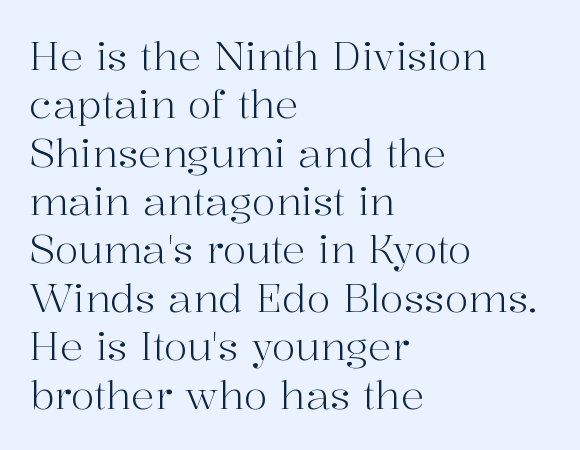
Visually the block forms a straight wall on the left and a jagged coastline on the right. There is no visible air inserted between adjacent glyphs. Nothing heavy about these letters — not bold at all. Is this a fixed-width face? No — the glyphs have proportional, varying widths. The axis of the letterforms is exactly vertical. A clean baseline with only descenders dipping below it.
